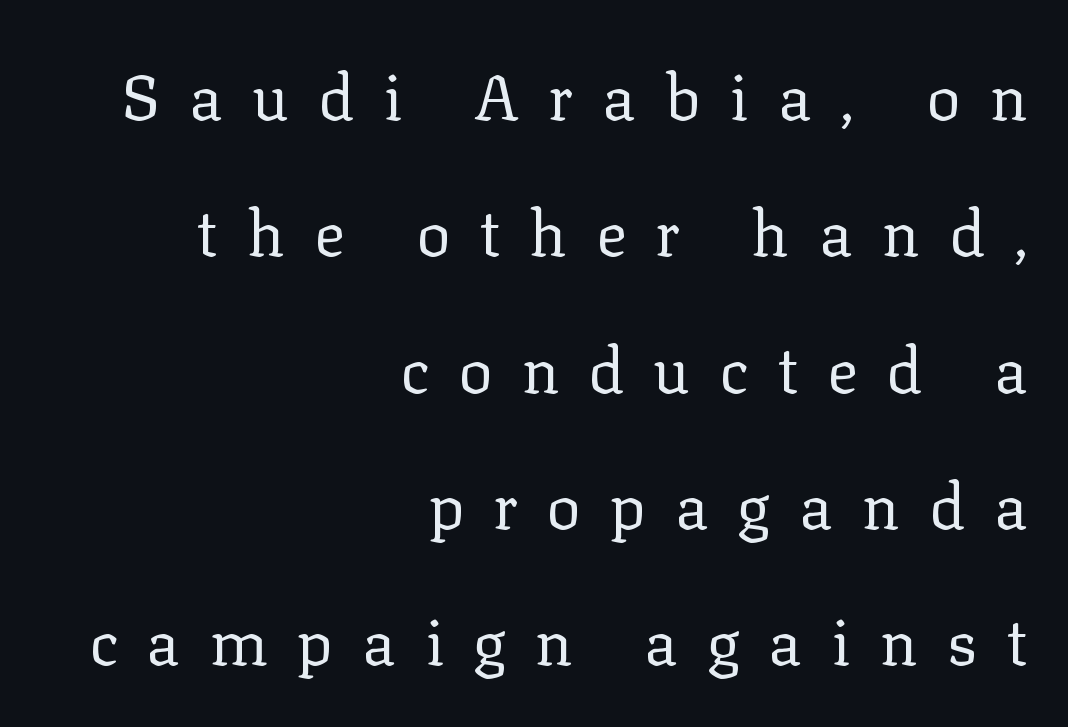
Q: Is the text bold? A: No.
Q: Is the text italic (slanted)? A: No, it is upright.
Q: Is the typeface a serif or a sans-serif typeface? A: Serif.
Q: Is the text underlined? A: No.
Q: How is the paragraph aligned? A: Right-aligned.
Q: Is the spacing between letters normal or unusually wide? A: Unusually wide.
Q: Is the spacing between lines tight, normal or loose? A: Loose.
Q: Width (condensed, normal, or wide)? A: Normal.
Q: Stroke contrast? A: Low.
Q: x-height? A: Medium.
Q: Monospaced? A: No.
